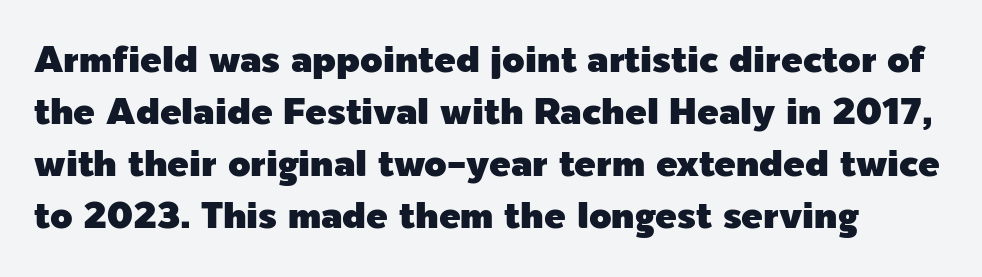
Line spacing here is normal. Standard letterfit; no display-style spreading of the glyphs. The passage shown is typed in a proportional face where columns would drift. Bare-footed words on every line.
